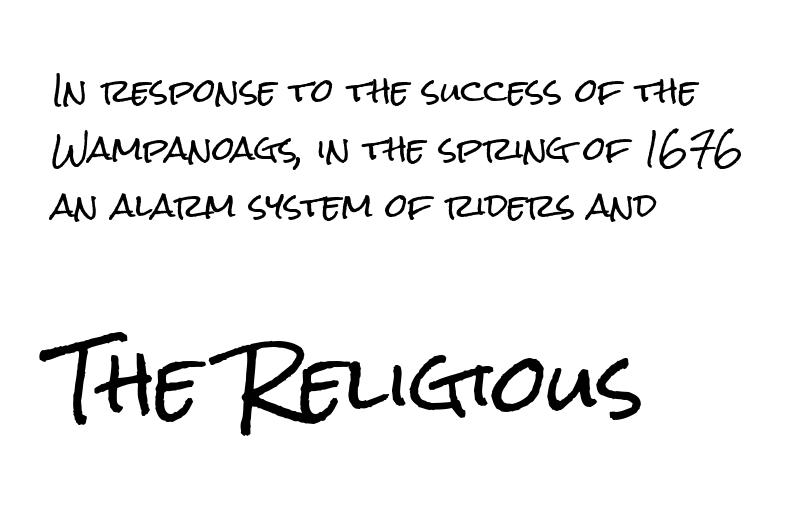
The image shows 79 px condensed sans-serif type, upright; set left-aligned, line spacing 1.8x, normal letter spacing, not underlined; the second (bottom) block is 2.47x larger; low stroke contrast and a medium x-height.
